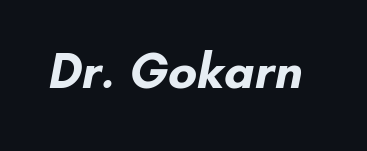
The image shows 50 px bold sans-serif type; set normal letter spacing, not underlined; low stroke contrast and a small x-height.
